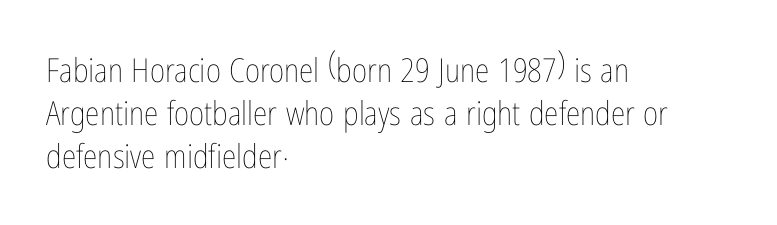
{"italic": "no", "bold": "no", "weight": "thin", "width": "condensed", "stroke_contrast": "low", "x_height": "medium", "monospaced": "no", "underline": "no", "align": "left", "line_spacing": "normal", "line_spacing_ratio": 1.31, "letter_spacing": "normal", "letter_spacing_em": 0.0, "glyph_px": 33}
